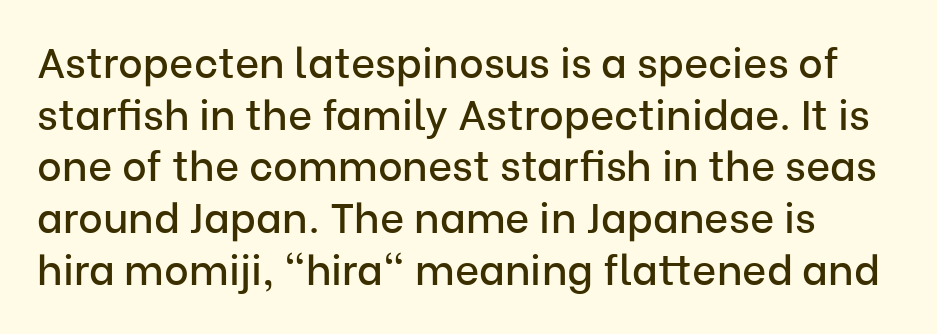
{"serif": "no", "italic": "no", "width": "normal", "stroke_contrast": "low", "x_height": "medium", "monospaced": "no", "underline": "no", "line_spacing_ratio": 1.23, "letter_spacing": "normal", "letter_spacing_em": 0.0, "glyph_px": 42}
